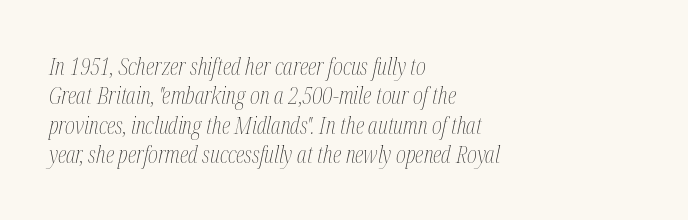
Q: Is the text bold? A: No.
Q: Is the text italic (slanted)? A: Yes, it leans right by about 12 degrees.
Q: Is the text underlined? A: No.
Q: How is the paragraph aligned? A: Left-aligned.
Q: Is the spacing between letters normal or unusually wide? A: Normal.
